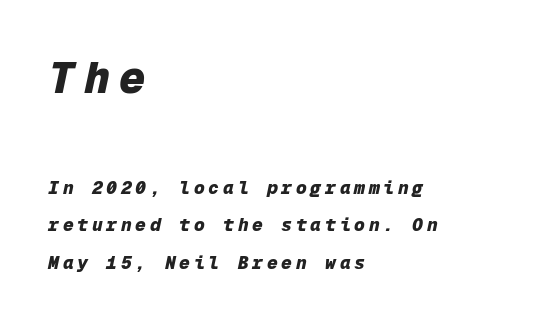
Q: Is the text bold? A: Yes.
Q: Is the text italic (slanted)? A: Yes, it leans right by about 12 degrees.
Q: Is the text underlined? A: No.
Q: How is the paragraph aligned? A: Left-aligned.
Q: Is the spacing between letters normal or unusually wide? A: Unusually wide.
Q: Is the spacing between lines tight, normal or loose? A: Loose.
Q: Which block of text is set in a larger size, the first (top) or the second (bottom)? A: The first (top) one.
Q: Width (condensed, normal, or wide)? A: Normal.
Q: Stroke contrast? A: Low.
Q: x-height? A: Medium.
Q: Monospaced? A: Yes.
